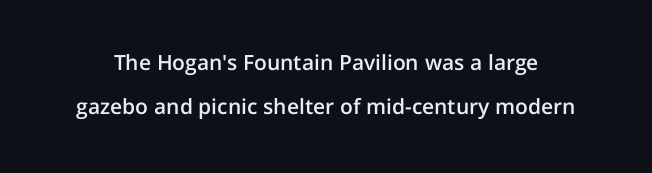
The image shows 21 px text type, upright; set loose line spacing (2.1x), normal letter spacing, not underlined.
